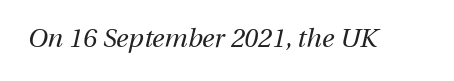
Q: Is the text bold? A: No.
Q: Is the text italic (slanted)? A: Yes, it leans right by about 13 degrees.
Q: Is the text underlined? A: No.
Q: Is the spacing between letters normal or unusually wide? A: Normal.
